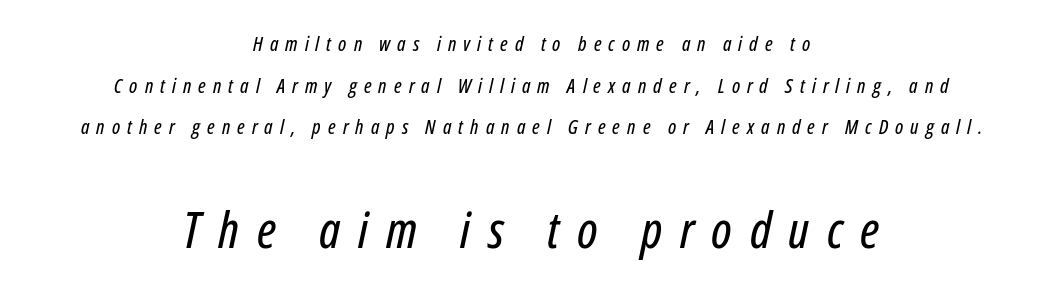
Italic? Definitely — the glyphs are oblique. Which of the two is more prominent by size? The second, at the bottom. Looks like regular typesetting: each glyph gets only the width it needs. These lines stand farther apart than default settings would place them. The strip under each line holds only bare page. In CSS terms this would be text-align: center.
